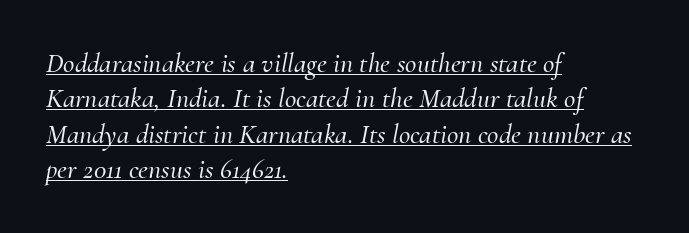
Q: Is the text italic (slanted)? A: Yes, it leans right by about 10 degrees.
Q: Is the typeface a serif or a sans-serif typeface? A: Serif.
Q: Is the text underlined? A: Yes.
Q: How is the paragraph aligned? A: Left-aligned.
Q: Is the spacing between letters normal or unusually wide? A: Normal.
Q: Is the spacing between lines tight, normal or loose? A: Normal.
Q: Width (condensed, normal, or wide)? A: Normal.
Q: Stroke contrast? A: Medium.
Q: x-height? A: Small.
Q: Monospaced? A: No.
